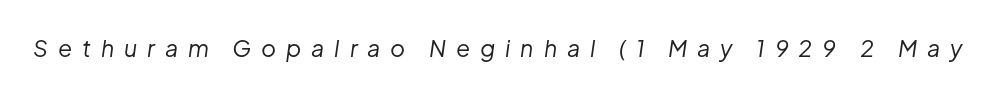
{"italic": "yes", "lean": "right", "slant_degrees": 8, "bold": "no", "underline": "no", "letter_spacing": "wide", "letter_spacing_em": 0.43, "glyph_px": 23}
